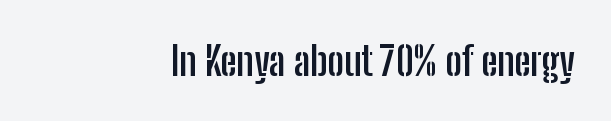
The image shows 40 px semibold, condensed sans-serif type, upright; set normal letter spacing, not underlined; low stroke contrast and a medium x-height.
